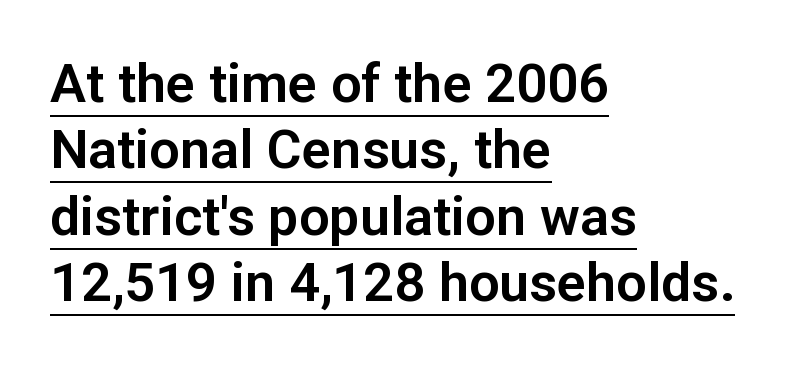
Q: Is the text italic (slanted)? A: No, it is upright.
Q: Is the typeface a serif or a sans-serif typeface? A: Sans-serif.
Q: Is the text underlined? A: Yes.
Q: How is the paragraph aligned? A: Left-aligned.
Q: Is the spacing between letters normal or unusually wide? A: Normal.
Q: Width (condensed, normal, or wide)? A: Normal.
Q: Stroke contrast? A: Low.
Q: x-height? A: Medium.
Q: Monospaced? A: No.
